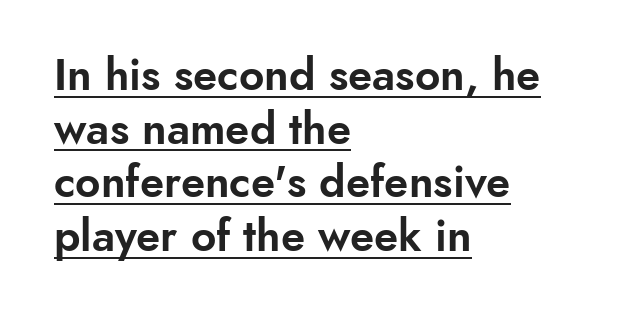
Does the copy run flush right? No — it runs flush left. The rendering shows plain stroke endings on the letterforms — a sans-serif design. What stands out about the letter spacing? Nothing — it is the standard amount. Proportional: the letters do not fall into vertical columns. Italic? Not at all — the glyphs are vertical.
